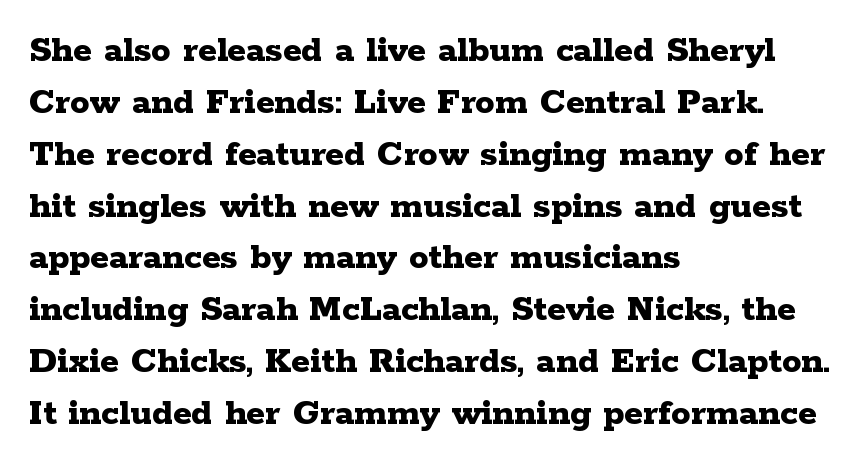
{"serif": "yes", "italic": "no", "bold": "yes", "weight": "bold", "width": "wide", "stroke_contrast": "low", "x_height": "medium", "monospaced": "no", "underline": "no", "align": "left", "line_spacing": "normal", "line_spacing_ratio": 1.33, "letter_spacing": "normal", "letter_spacing_em": 0.0, "glyph_px": 39}
